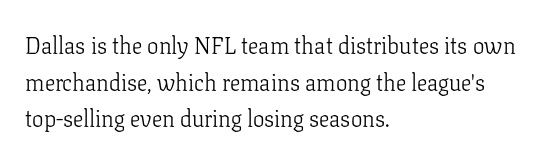
Q: Is the text bold? A: No.
Q: Is the text italic (slanted)? A: No, it is upright.
Q: Is the text underlined? A: No.
Q: How is the paragraph aligned? A: Left-aligned.
Q: Is the spacing between letters normal or unusually wide? A: Normal.
Q: Is the spacing between lines tight, normal or loose? A: Normal.
